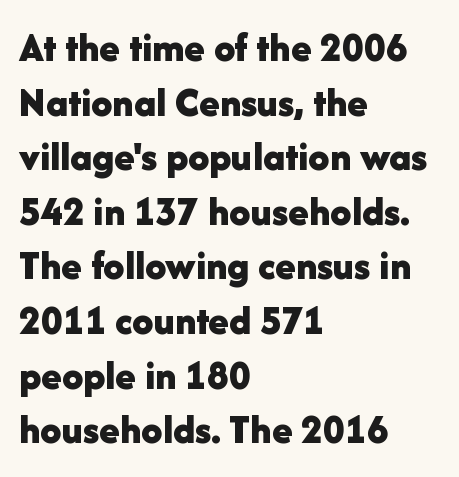
Q: Is the text bold? A: Yes.
Q: Is the text italic (slanted)? A: No, it is upright.
Q: Is the typeface a serif or a sans-serif typeface? A: Sans-serif.
Q: Is the text underlined? A: No.
Q: How is the paragraph aligned? A: Left-aligned.
Q: Is the spacing between letters normal or unusually wide? A: Normal.
Q: Is the spacing between lines tight, normal or loose? A: Normal.
Q: Width (condensed, normal, or wide)? A: Normal.
Q: Stroke contrast? A: Low.
Q: x-height? A: Medium.
Q: Monospaced? A: No.
